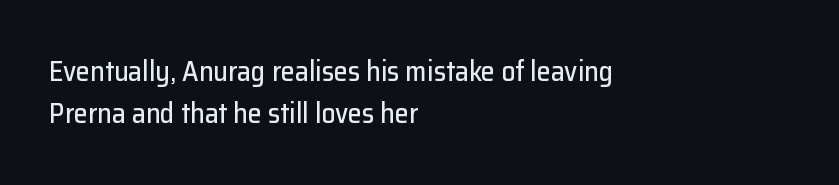
The image shows 28 px sans-serif type, upright; set left-aligned, normal line spacing (1.49x), normal letter spacing, not underlined; low stroke contrast and a medium x-height.
